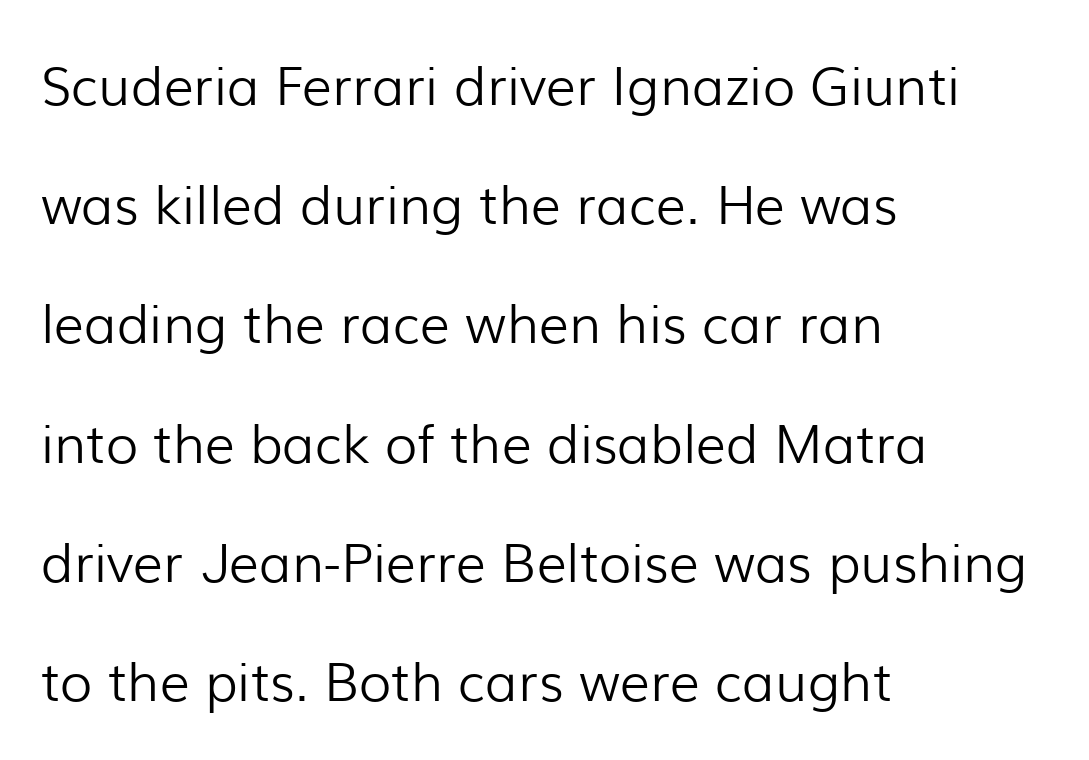
The image shows 53 px light sans-serif type, upright; set left-aligned, loose line spacing (2.25x), normal letter spacing, not underlined; low stroke contrast and a medium x-height.
